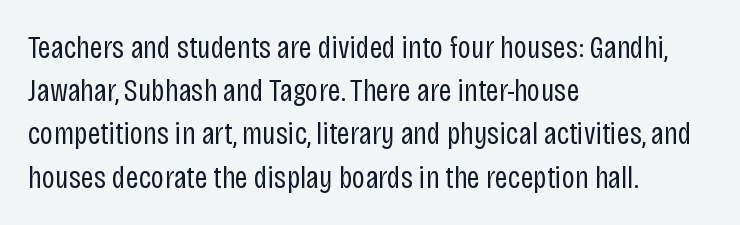
{"serif": "no", "italic": "no", "bold": "no", "weight": "regular", "width": "condensed", "stroke_contrast": "low", "x_height": "large", "monospaced": "no", "underline": "no", "align": "left", "line_spacing": "normal", "line_spacing_ratio": 1.35, "letter_spacing": "normal", "letter_spacing_em": 0.0, "glyph_px": 32}
